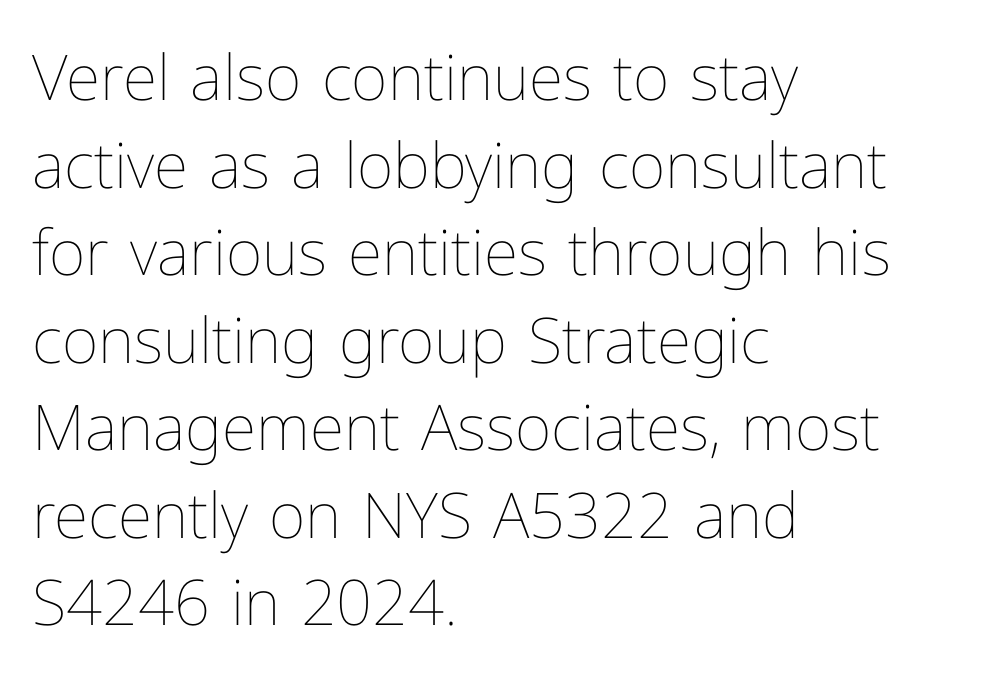
These lines keep a tight, regular rhythm from letter to letter. A quiet, ordinary-to-light weight characterises the typeface. Rendered with straight, roman letterforms. Looks like regular typesetting: each glyph gets only the width it needs.
